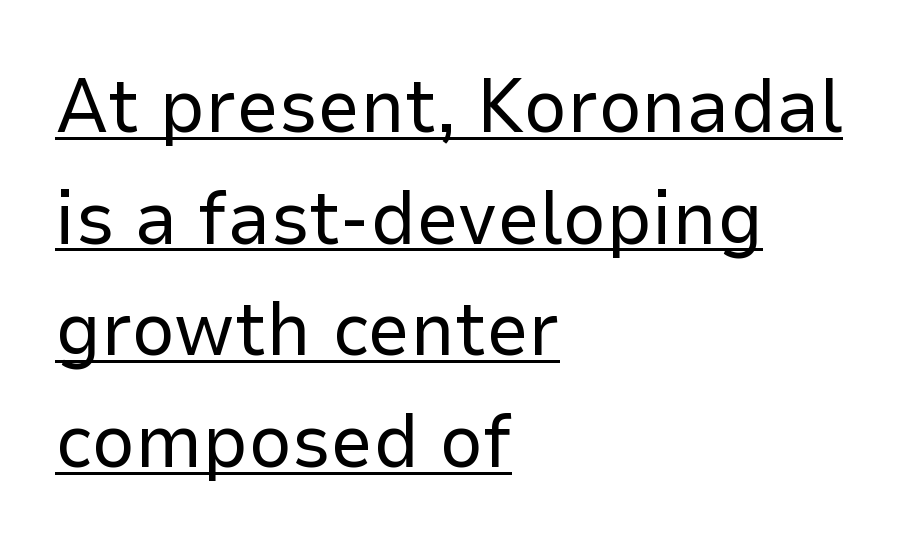
Q: Is the text bold? A: No.
Q: Is the text italic (slanted)? A: No, it is upright.
Q: Is the typeface a serif or a sans-serif typeface? A: Sans-serif.
Q: Is the text underlined? A: Yes.
Q: How is the paragraph aligned? A: Left-aligned.
Q: Is the spacing between letters normal or unusually wide? A: Normal.
Q: Is the spacing between lines tight, normal or loose? A: Normal.
Q: Width (condensed, normal, or wide)? A: Normal.
Q: Stroke contrast? A: Low.
Q: x-height? A: Medium.
Q: Monospaced? A: No.
